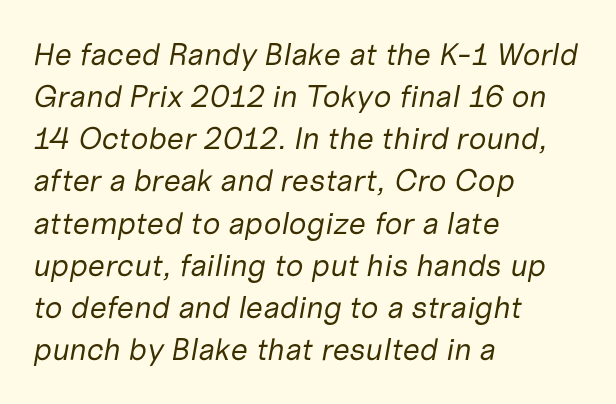
Nothing unusual about the tracking: characters are spaced as the font intends. Heft: none added — not bold. These lines sit exactly where default settings would place them. Proportional: the letters do not fall into vertical columns.
